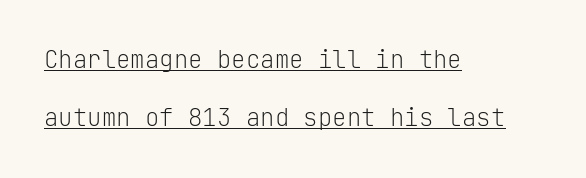
The image shows 24 px text type, upright; set left-aligned, loose line spacing (2.43x), normal letter spacing, underlined.
